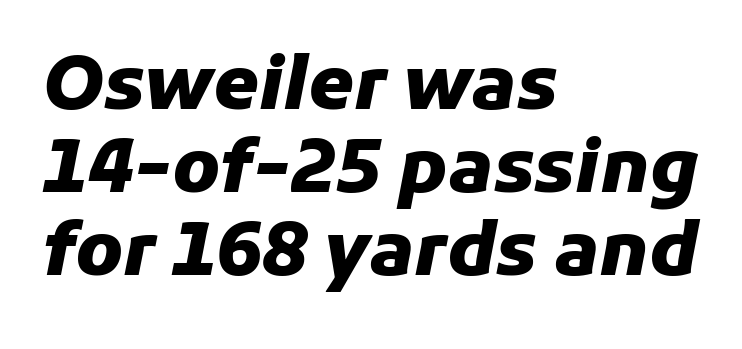
The image shows 73 px heavy type, italic (leaning right); set left-aligned, tight line spacing (1.14x), normal letter spacing, not underlined; low stroke contrast and a medium x-height.
